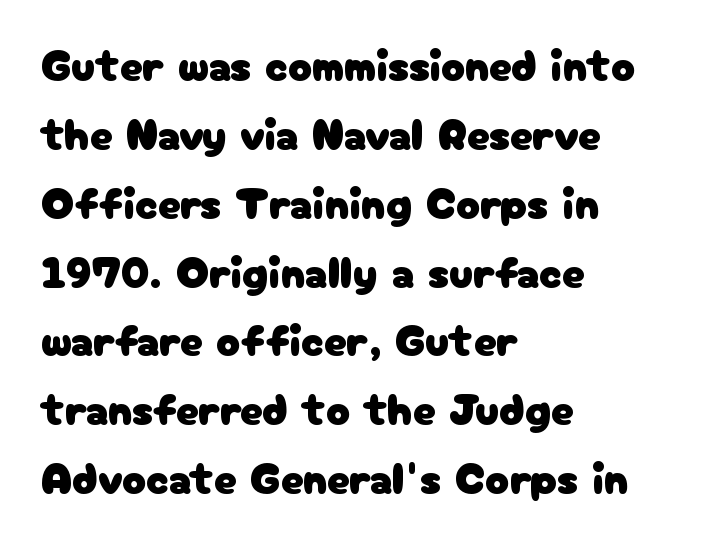
Characters follow at the spacing the type designer built in. No italicization has been applied; the sample stays upright. Looks like regular typesetting: each glyph gets only the width it needs. The vertical gap from one line to the next is medium.
